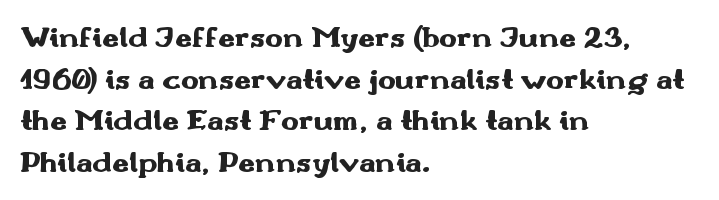
Q: Is the text bold? A: Yes.
Q: Is the text italic (slanted)? A: No, it is upright.
Q: Is the typeface a serif or a sans-serif typeface? A: Sans-serif.
Q: Is the text underlined? A: No.
Q: How is the paragraph aligned? A: Left-aligned.
Q: Is the spacing between letters normal or unusually wide? A: Normal.
Q: Is the spacing between lines tight, normal or loose? A: Normal.
Q: Width (condensed, normal, or wide)? A: Wide.
Q: Stroke contrast? A: Medium.
Q: x-height? A: Small.
Q: Monospaced? A: No.
